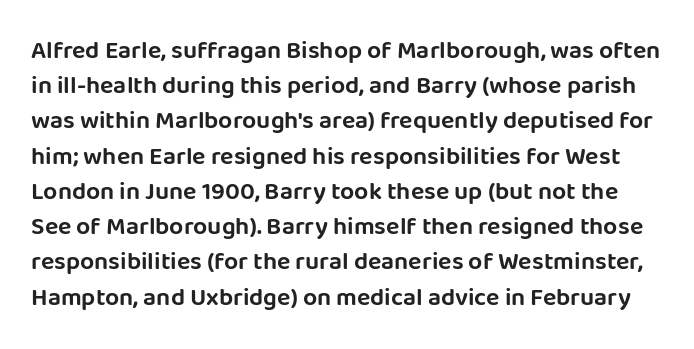
The image shows 25 px text type, upright; set normal line spacing (1.41x), normal letter spacing, not underlined.
